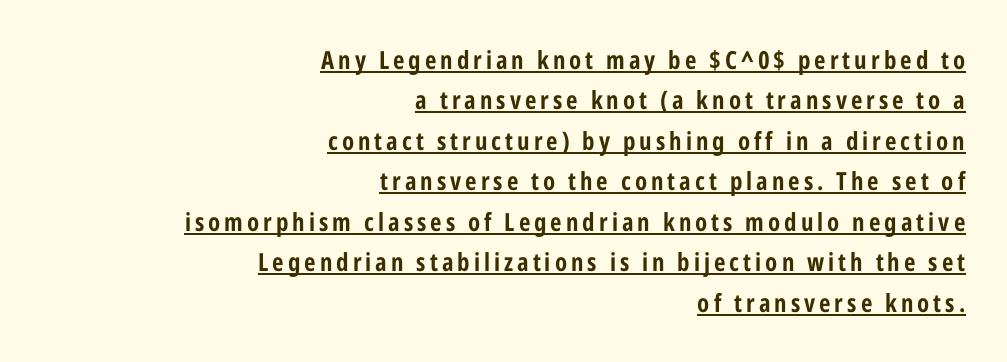
The image shows 25 px bold type, upright; set right-aligned, normal line spacing (1.62x), underlined.
